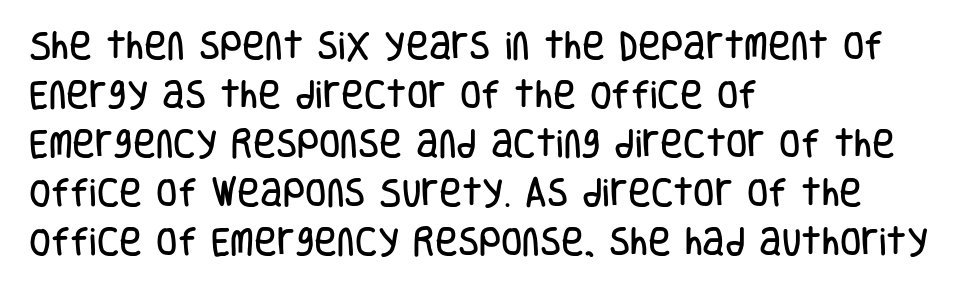
The image shows 31 px condensed sans-serif type, upright; set left-aligned, normal line spacing (1.58x), normal letter spacing, not underlined; low stroke contrast and a large x-height.
